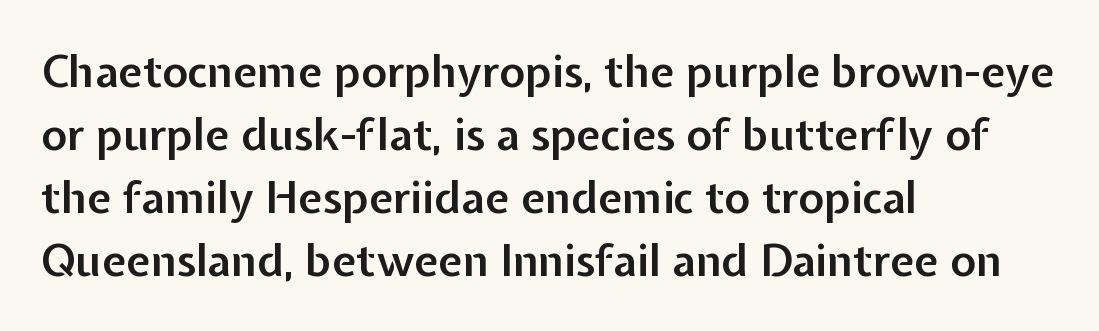
{"serif": "no", "italic": "no", "bold": "semi", "weight": "semibold", "width": "normal", "stroke_contrast": "low", "x_height": "medium", "monospaced": "no", "underline": "no", "align": "left", "line_spacing": "normal", "line_spacing_ratio": 1.43, "letter_spacing": "normal", "letter_spacing_em": 0.0, "glyph_px": 44}
